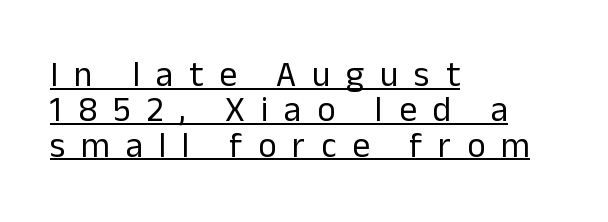
Serif or sans? Sans — the stroke terminals are bare. Is the letter spacing exaggerated? Yes — the characters are pushed far apart. Weight class: somewhere from thin through regular. Vertical strokes here are truly vertical. You could not count columns in this text — the font is proportionally spaced.
